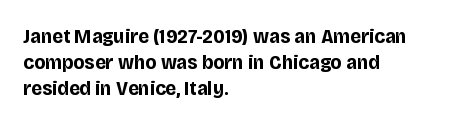
The image shows 21 px bold type, upright; set left-aligned, line spacing 1.24x, normal letter spacing, not underlined.
